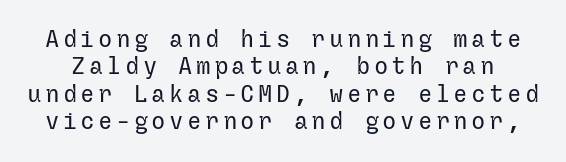
{"italic": "no", "bold": "no", "underline": "no", "line_spacing": "tight", "line_spacing_ratio": 1.14, "glyph_px": 24}
